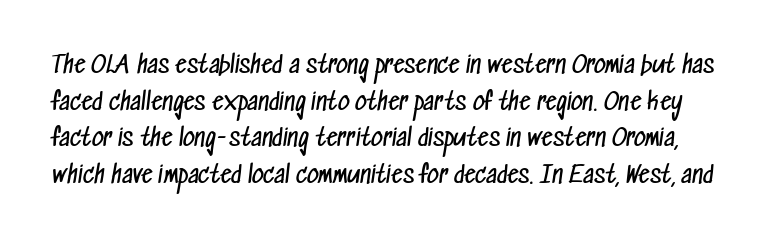
Rule under the text: the space is simply empty. Weight: regular or lighter. Does extra space separate the letters? No, they use regular spacing. Regular leading.
